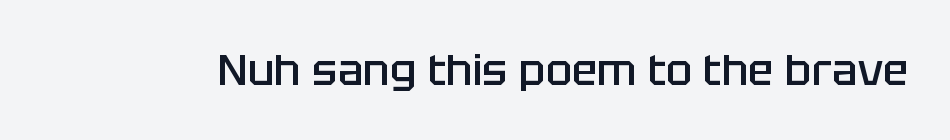
The image shows 43 px semibold sans-serif type, upright; set normal letter spacing, not underlined; low stroke contrast and a large x-height.
